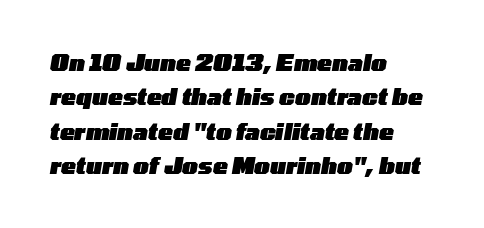
Tall strokes in this sample are angled rather than plumb. The line-height multiplier appears to be the usual default. No word sits above an underline. This sample uses plain, unmodified letter spacing. Left-aligned paragraph, ragged on the right. You'd pick this weight for a headline — it's a proper bold.
